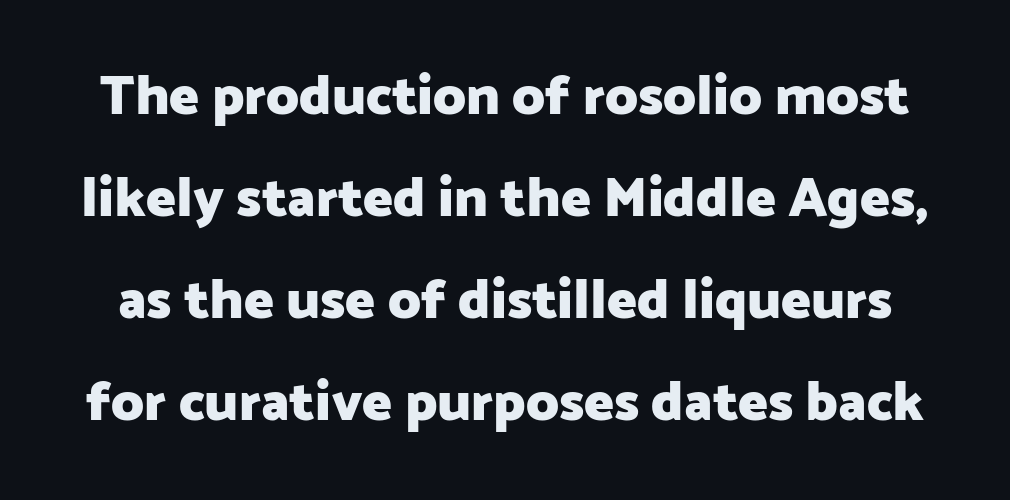
The image shows 56 px heavy sans-serif type, upright; set line spacing 1.82x, normal letter spacing, not underlined; low stroke contrast and a medium x-height.
